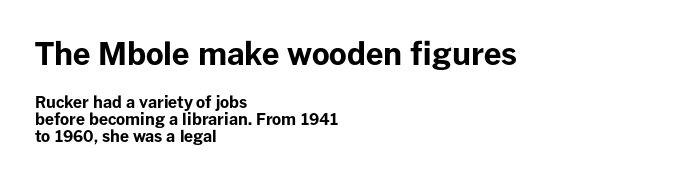
Q: Is the text bold? A: Yes.
Q: Is the text italic (slanted)? A: No, it is upright.
Q: Is the typeface a serif or a sans-serif typeface? A: Sans-serif.
Q: Is the text underlined? A: No.
Q: How is the paragraph aligned? A: Left-aligned.
Q: Is the spacing between letters normal or unusually wide? A: Normal.
Q: Is the spacing between lines tight, normal or loose? A: Tight.
Q: Which block of text is set in a larger size, the first (top) or the second (bottom)? A: The first (top) one.
Q: Width (condensed, normal, or wide)? A: Normal.
Q: Stroke contrast? A: Low.
Q: x-height? A: Medium.
Q: Monospaced? A: No.
